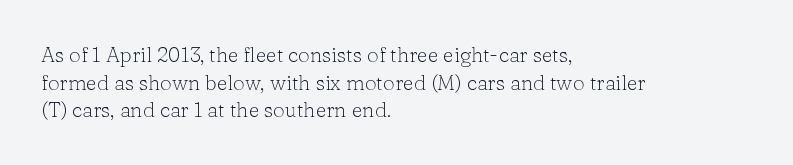
{"italic": "no", "bold": "no", "underline": "no", "align": "left", "line_spacing": "normal", "line_spacing_ratio": 1.31, "letter_spacing": "normal", "letter_spacing_em": 0.0, "glyph_px": 21}
